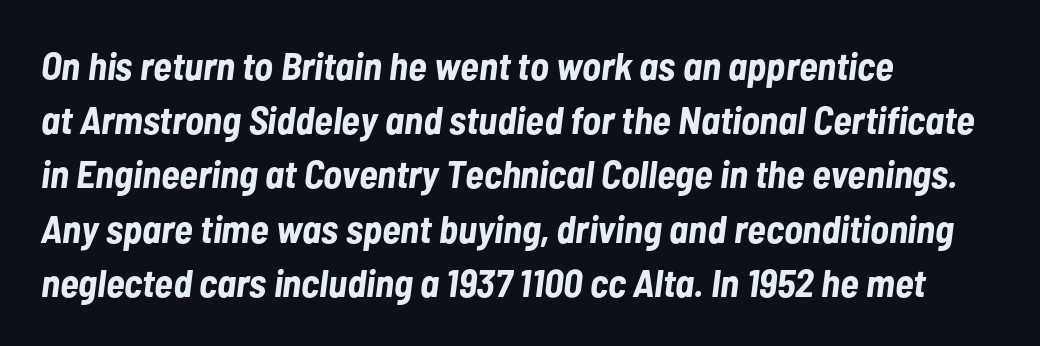
The passage shown has conventional tracking throughout. This sample is left-justified, so line endings fall wherever the words run out. Rendered with sloped, italic letterforms. The space directly below the letters is spotless. Emphasis by weight is at full strength: bold.
